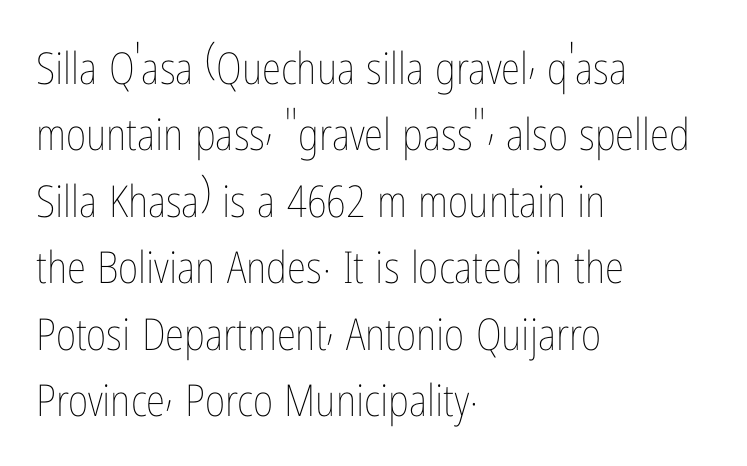
{"italic": "no", "bold": "no", "weight": "thin", "width": "condensed", "stroke_contrast": "low", "x_height": "medium", "monospaced": "no", "underline": "no", "align": "left", "line_spacing": "normal", "line_spacing_ratio": 1.51, "letter_spacing": "normal", "letter_spacing_em": 0.0, "glyph_px": 44}
